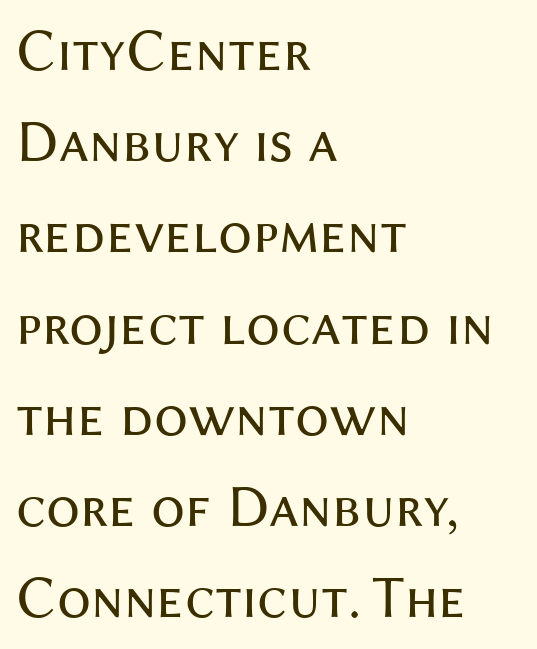
The image shows 60 px regular-weight sans-serif type, upright; set left-aligned, normal line spacing (1.52x), normal letter spacing, not underlined; medium stroke contrast and a medium x-height.
